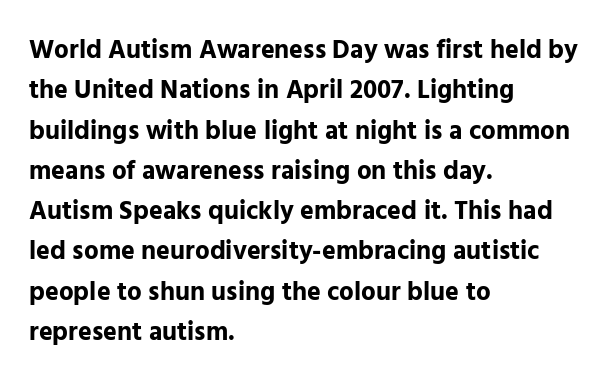
The image shows 26 px bold type, upright; set left-aligned, normal line spacing (1.55x), normal letter spacing, not underlined.
